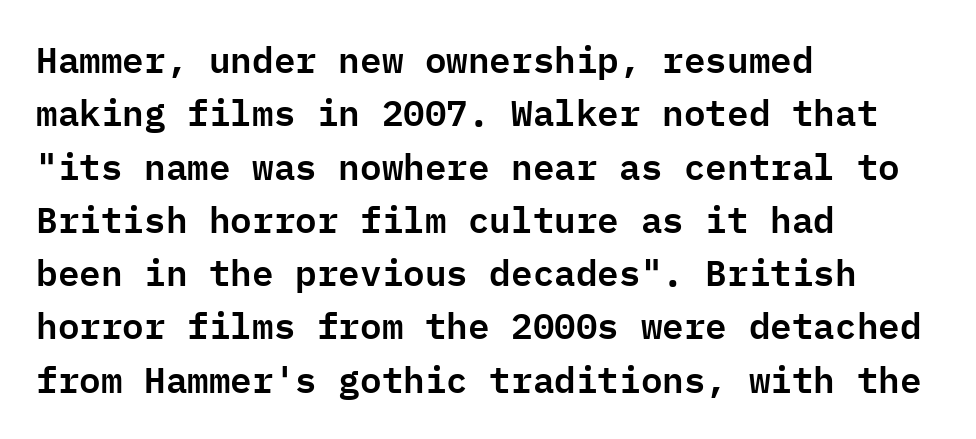
Think of a typewriter: that constant character pitch is what you see here. How are the letters spaced? Ordinarily, with no added tracking. Anything drawn beneath the words? Only blank space. No feet cap the strokes, marking this as sans-serif type.
